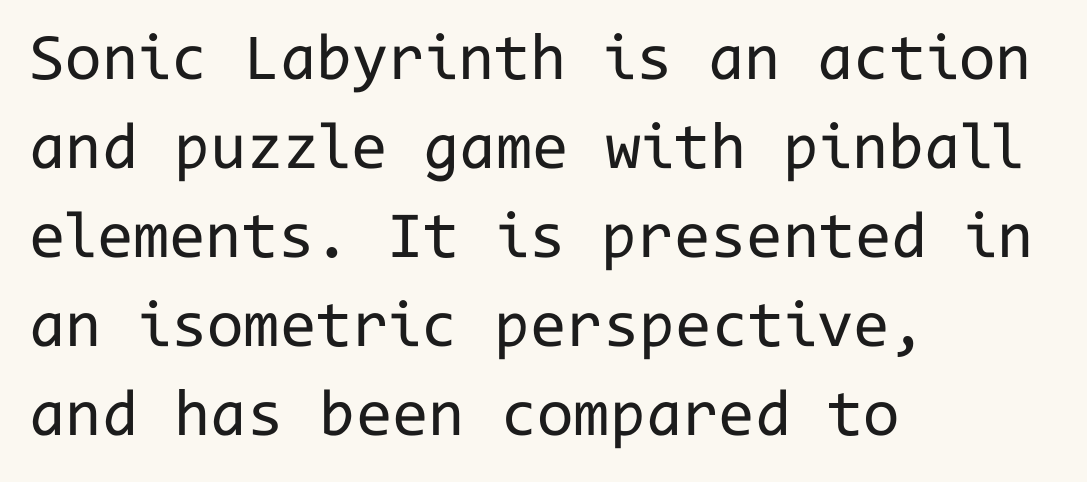
Upright lettering throughout. Students, note that the glyphs here touch the page at normal intervals. The letters carry no serifs — their stems end cleanly without finishing strokes. Think of a typewriter: that constant character pitch is what you see here. Students, observe: this is what conventionally led text looks like.
